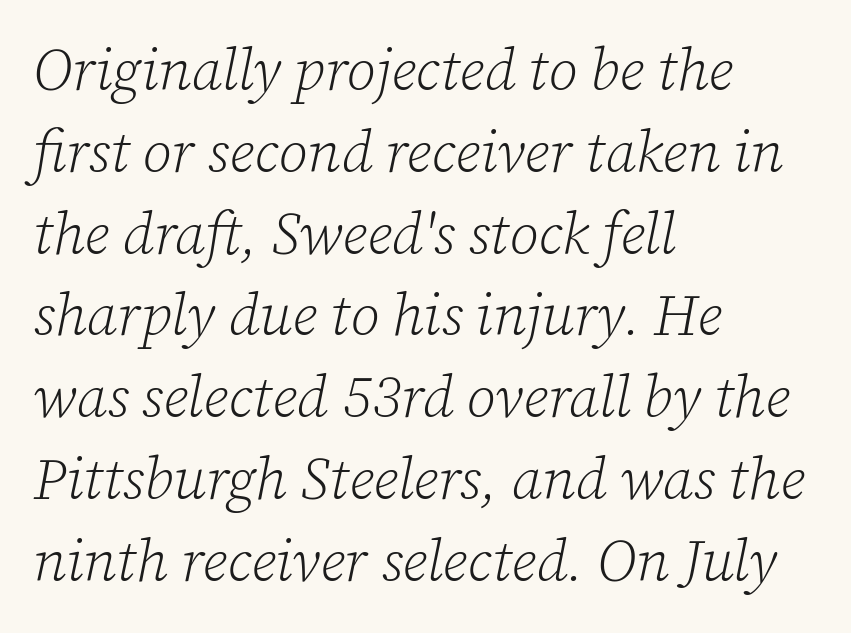
The image shows 58 px light serif type, italic (leaning right); set left-aligned, normal line spacing (1.41x), normal letter spacing, not underlined; low stroke contrast and a medium x-height.
